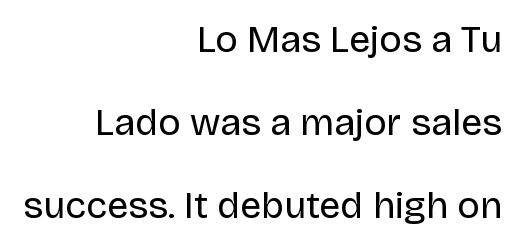
The image shows 38 px regular-weight sans-serif type, upright; set right-aligned, loose line spacing (2.19x), normal letter spacing, not underlined; low stroke contrast and a large x-height.
